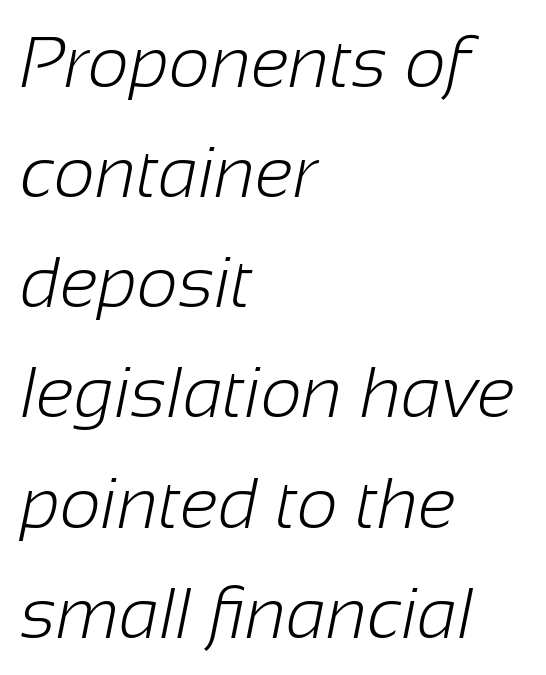
Q: Is the text bold? A: No.
Q: Is the typeface a serif or a sans-serif typeface? A: Sans-serif.
Q: Is the text underlined? A: No.
Q: How is the paragraph aligned? A: Left-aligned.
Q: Is the spacing between letters normal or unusually wide? A: Normal.
Q: Is the spacing between lines tight, normal or loose? A: Normal.
Q: Width (condensed, normal, or wide)? A: Normal.
Q: Stroke contrast? A: Low.
Q: x-height? A: Medium.
Q: Monospaced? A: No.
